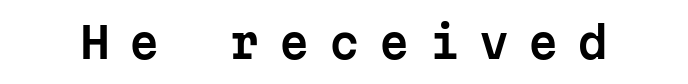
Q: Is the text italic (slanted)? A: No, it is upright.
Q: Is the typeface a serif or a sans-serif typeface? A: Sans-serif.
Q: Is the text underlined? A: No.
Q: Is the spacing between letters normal or unusually wide? A: Unusually wide.
Q: Width (condensed, normal, or wide)? A: Normal.
Q: Stroke contrast? A: Low.
Q: x-height? A: Medium.
Q: Monospaced? A: Yes.
